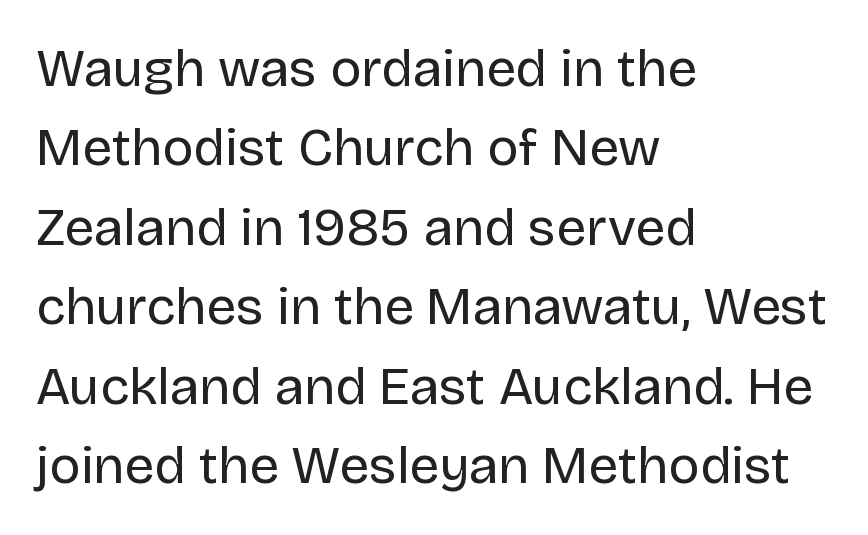
The image shows 53 px regular-weight sans-serif type, upright; set left-aligned, normal line spacing (1.5x), normal letter spacing, not underlined; low stroke contrast and a large x-height.
